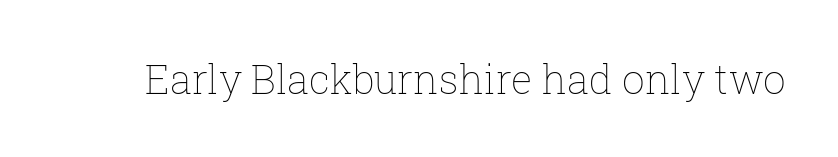
The letters advance in unequal steps, a hallmark of proportional type. You could call the tracking neutral — neither tight nor loose. The specimen omits any rule beneath the text block's lines. Designer's note — italics off, roman on.
